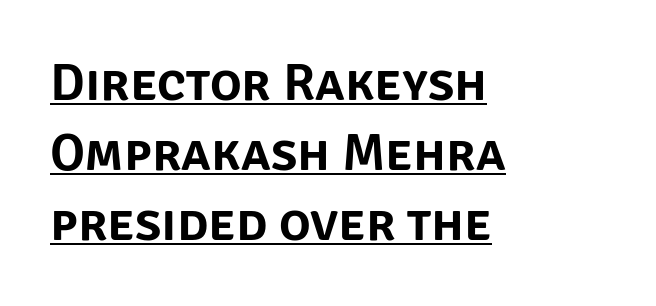
Q: Is the text italic (slanted)? A: No, it is upright.
Q: Is the typeface a serif or a sans-serif typeface? A: Sans-serif.
Q: Is the text underlined? A: Yes.
Q: How is the paragraph aligned? A: Left-aligned.
Q: Is the spacing between letters normal or unusually wide? A: Normal.
Q: Is the spacing between lines tight, normal or loose? A: Normal.
Q: Width (condensed, normal, or wide)? A: Normal.
Q: Stroke contrast? A: Low.
Q: x-height? A: Large.
Q: Monospaced? A: No.
